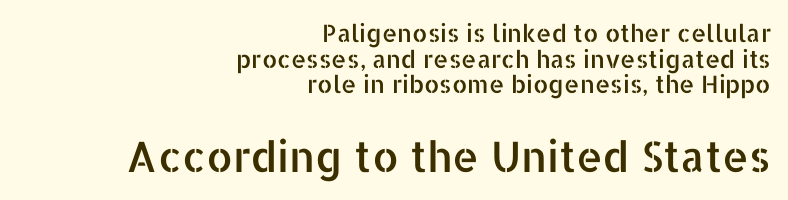
If you drew a ruler down the right edge, every line would touch it. Two sizes are in play, and the larger belongs to the second block. Plain, unruled lines of type. Tall strokes in this sample are plumb rather than angled.
